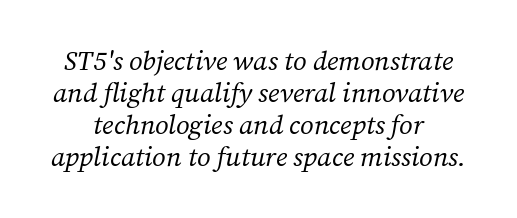
Style check: oblique. Between one letter and the next there's only the usual sliver of space. The specimen omits any rule beneath the text block's lines. Heaviness? Minimal to ordinary, like unemphasized prose.
